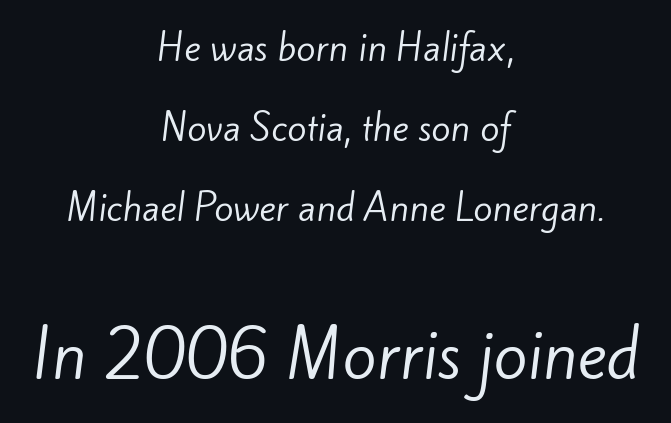
The image shows 62 px regular-weight sans-serif type; set centered, loose line spacing (2.28x), normal letter spacing, not underlined; the second (bottom) block is 1.77x larger; low stroke contrast and a small x-height.
